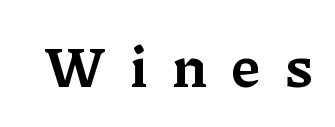
The rendering uses natural spacing where letterforms have individual widths. Characters remain perfectly vertical along every line. The characters look thick and weighty, a clear bold. Glyph-to-glyph distance is far greater than everyday printed text. The rendering shows small feet on the letterforms — a serif design. The strip under each line holds only bare page.
